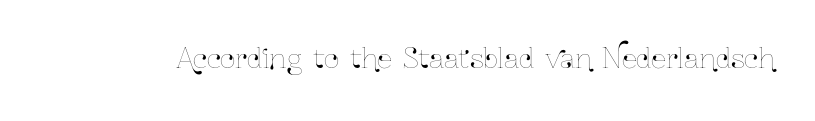
This rendering leaves character spacing at its baseline value. Has an underline been added? It has not. No italicization has been applied; the sample stays upright.
